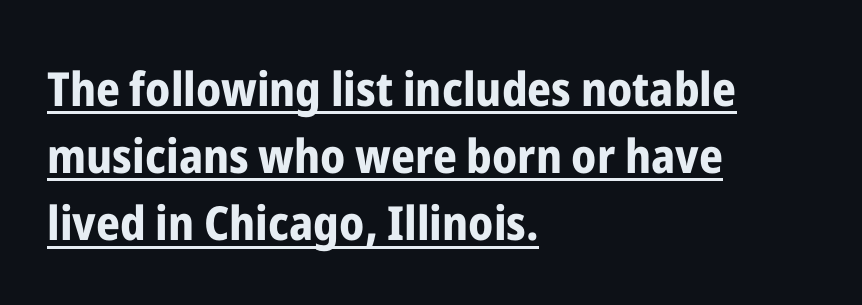
Q: Is the text bold? A: Yes.
Q: Is the text italic (slanted)? A: No, it is upright.
Q: Is the typeface a serif or a sans-serif typeface? A: Sans-serif.
Q: Is the text underlined? A: Yes.
Q: How is the paragraph aligned? A: Left-aligned.
Q: Is the spacing between letters normal or unusually wide? A: Normal.
Q: Is the spacing between lines tight, normal or loose? A: Normal.
Q: Width (condensed, normal, or wide)? A: Condensed.
Q: Stroke contrast? A: Low.
Q: x-height? A: Medium.
Q: Monospaced? A: No.
